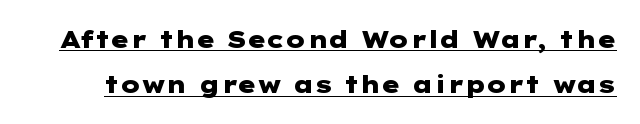
Q: Is the text bold? A: Yes.
Q: Is the text italic (slanted)? A: No, it is upright.
Q: Is the text underlined? A: Yes.
Q: Is the spacing between letters normal or unusually wide? A: Normal.
